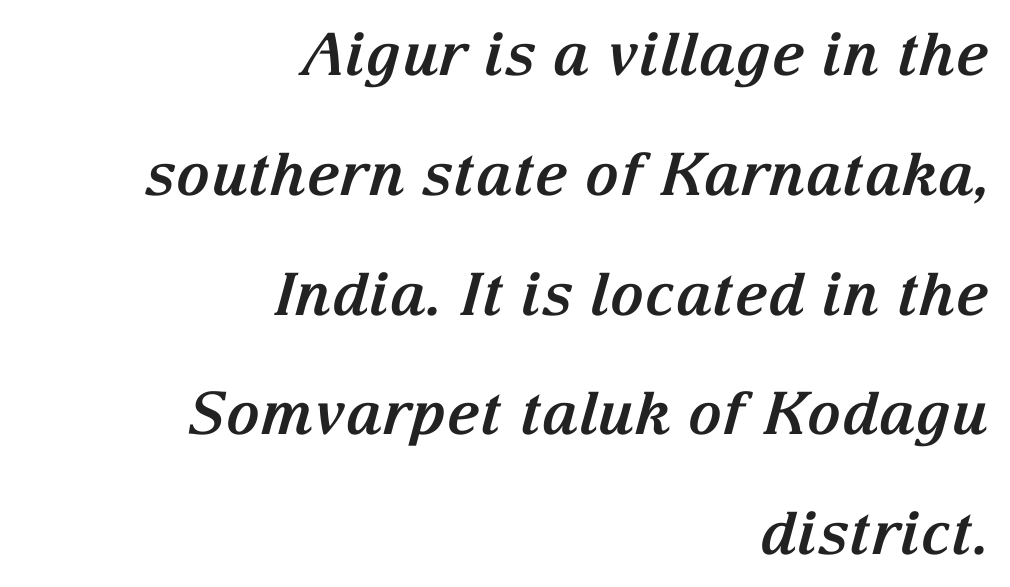
Bare-footed words on every line. The characters display serif detailing at their extremities. Horizontally, the lines are justified to the trailing edge only. The font is running at its bold setting. Here the glyphs are tracked normally, forming tight word shapes. Think of a printed novel: that variable character pitch is what you see here.
